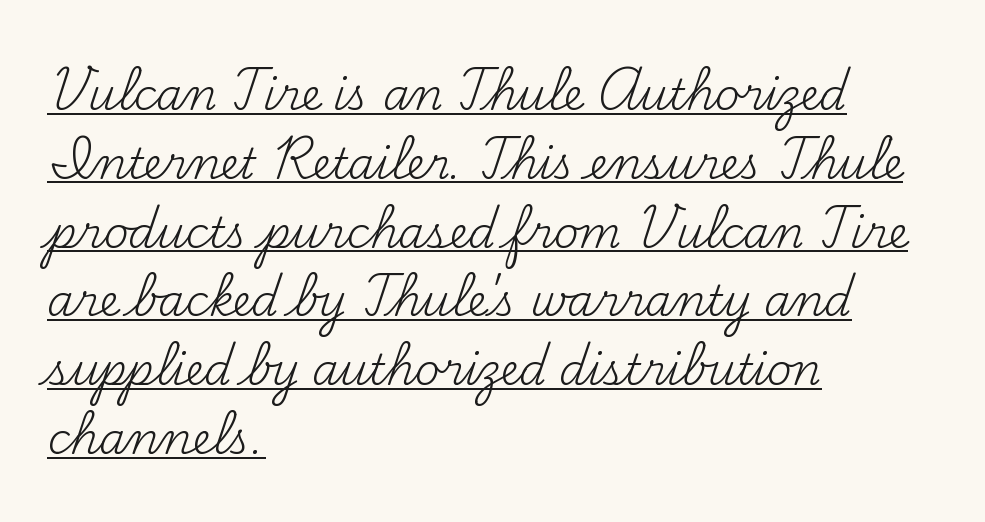
Q: Is the text bold? A: No.
Q: Is the text italic (slanted)? A: Yes.
Q: Is the typeface a serif or a sans-serif typeface? A: Serif.
Q: Is the text underlined? A: Yes.
Q: How is the paragraph aligned? A: Left-aligned.
Q: Is the spacing between letters normal or unusually wide? A: Normal.
Q: Is the spacing between lines tight, normal or loose? A: Normal.
Q: Width (condensed, normal, or wide)? A: Normal.
Q: Stroke contrast? A: Medium.
Q: x-height? A: Small.
Q: Monospaced? A: No.
